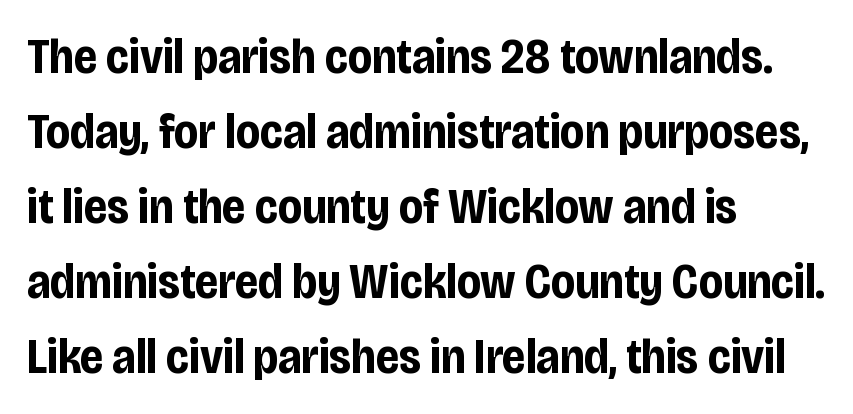
Quick note: underline off. Characters follow at the spacing the type designer built in. The typography opts for an upright posture over an oblique one. Line beginnings align vertically; line endings do not. These lines carry a lot of weight — the face is fully bold. This sample has the flowing, uneven cadence of proportional lettering.
